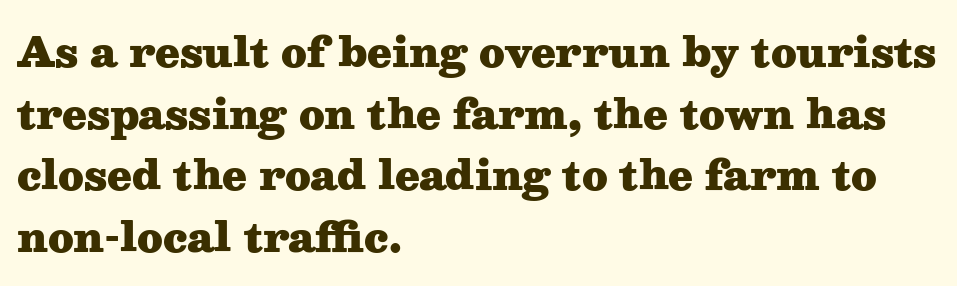
Q: Is the text bold? A: Yes.
Q: Is the text italic (slanted)? A: No, it is upright.
Q: Is the typeface a serif or a sans-serif typeface? A: Serif.
Q: Is the text underlined? A: No.
Q: How is the paragraph aligned? A: Left-aligned.
Q: Is the spacing between letters normal or unusually wide? A: Normal.
Q: Is the spacing between lines tight, normal or loose? A: Normal.
Q: Width (condensed, normal, or wide)? A: Wide.
Q: Stroke contrast? A: Medium.
Q: x-height? A: Medium.
Q: Monospaced? A: No.
